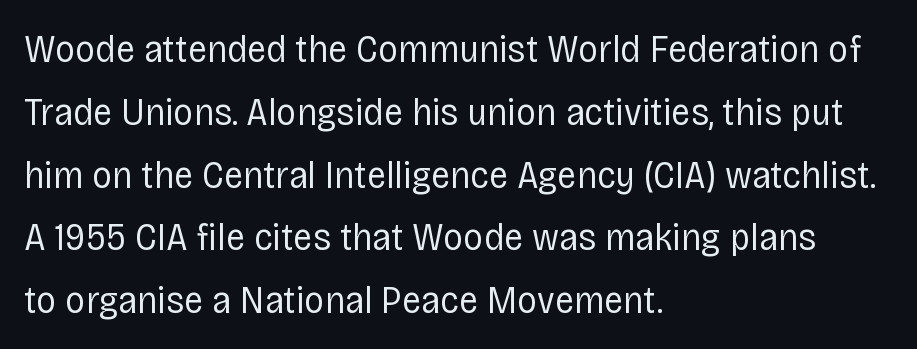
Q: Is the text bold? A: No.
Q: Is the text italic (slanted)? A: No, it is upright.
Q: Is the typeface a serif or a sans-serif typeface? A: Sans-serif.
Q: Is the text underlined? A: No.
Q: How is the paragraph aligned? A: Left-aligned.
Q: Is the spacing between letters normal or unusually wide? A: Normal.
Q: Is the spacing between lines tight, normal or loose? A: Normal.
Q: Width (condensed, normal, or wide)? A: Condensed.
Q: Stroke contrast? A: Low.
Q: x-height? A: Large.
Q: Monospaced? A: No.
